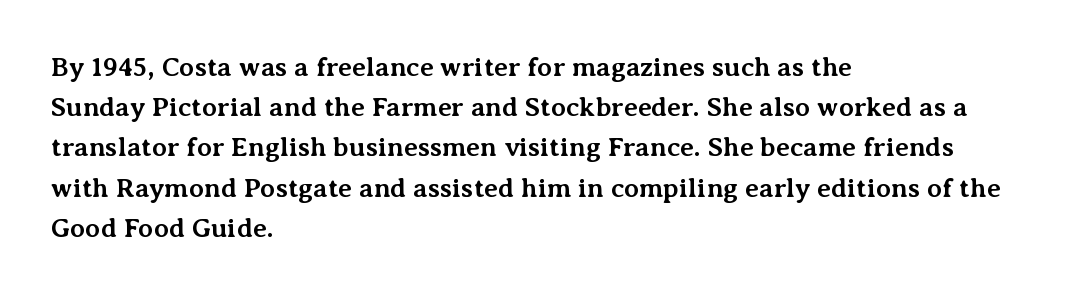
{"italic": "no", "bold": "yes", "underline": "no", "align": "left", "line_spacing": "normal", "line_spacing_ratio": 1.49, "letter_spacing": "normal", "letter_spacing_em": 0.0, "glyph_px": 27}
